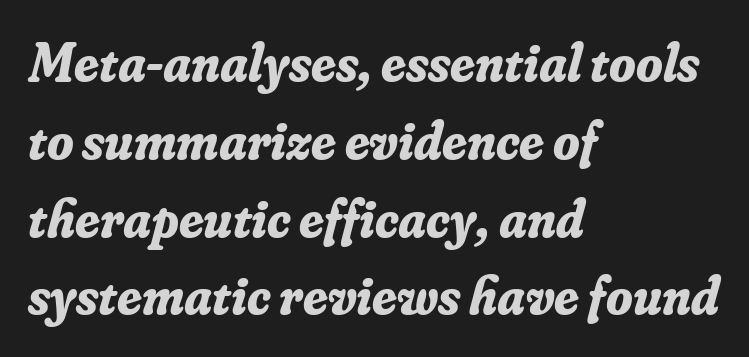
Heft: maximum for text — a bold. The lines sit at an ordinary, default distance from one another. Note the varied advance widths — an 'i' is clearly narrower than an 'm'. The rendering applies a slant to the glyphs. This rendering leaves character spacing at its baseline value. Does the type have serifs? Yes, each stem ends in a small foot.
